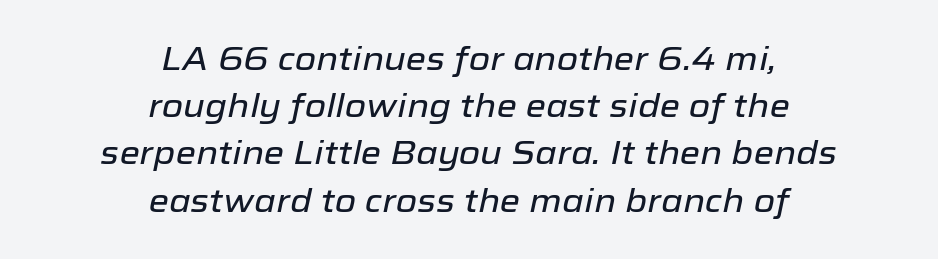
The image shows 33 px text type, italic (leaning right); set centered, normal line spacing (1.43x), normal letter spacing, not underlined; low stroke contrast and a medium x-height.
